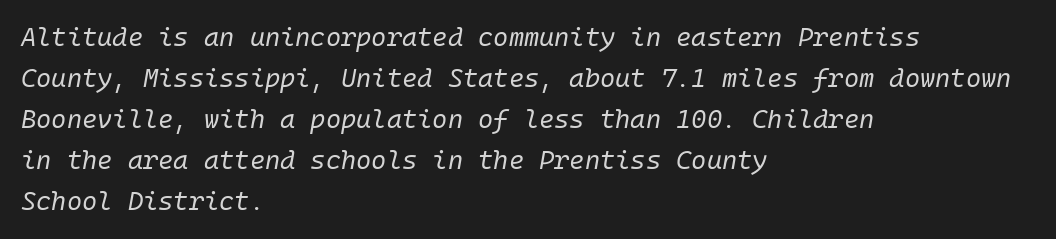
Q: Is the text bold? A: No.
Q: Is the text italic (slanted)? A: Yes, it leans right by about 10 degrees.
Q: Is the text underlined? A: No.
Q: How is the paragraph aligned? A: Left-aligned.
Q: Is the spacing between letters normal or unusually wide? A: Normal.
Q: Is the spacing between lines tight, normal or loose? A: Normal.
